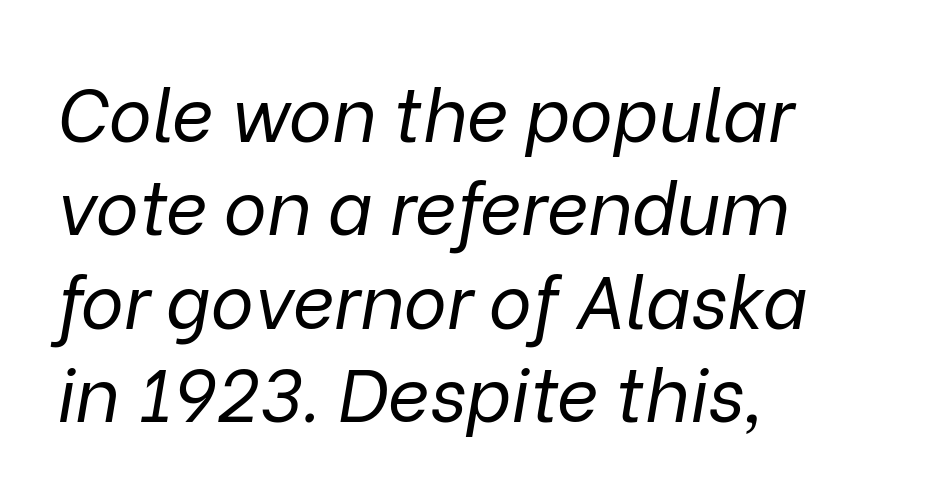
The image shows 73 px regular-weight type, italic (leaning right); set left-aligned, normal line spacing (1.28x), normal letter spacing, not underlined; low stroke contrast and a medium x-height.
